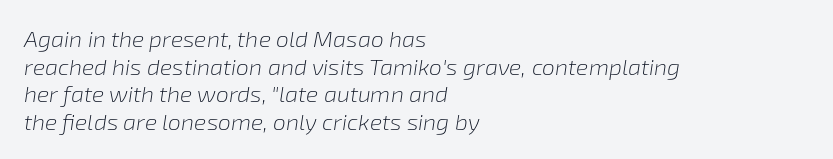
{"italic": "yes", "lean": "right", "slant_degrees": 8, "bold": "no", "underline": "no", "align": "left", "line_spacing_ratio": 1.2, "letter_spacing": "normal", "letter_spacing_em": 0.0, "glyph_px": 23}
